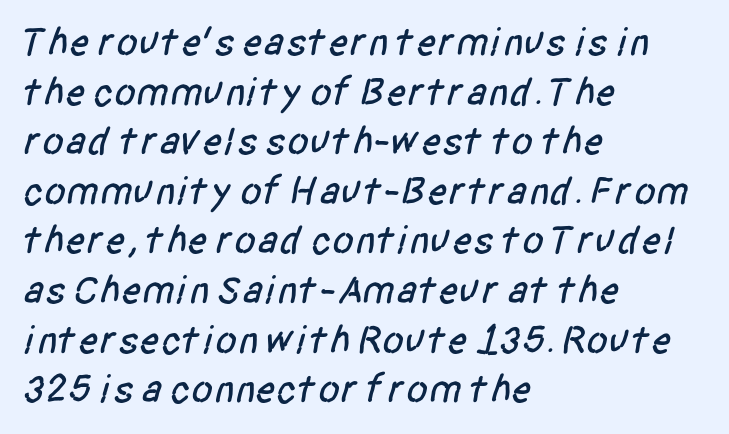
Q: Is the typeface a serif or a sans-serif typeface? A: Sans-serif.
Q: Is the text underlined? A: No.
Q: How is the paragraph aligned? A: Left-aligned.
Q: Is the spacing between letters normal or unusually wide? A: Normal.
Q: Width (condensed, normal, or wide)? A: Condensed.
Q: Stroke contrast? A: Low.
Q: x-height? A: Large.
Q: Monospaced? A: No.
